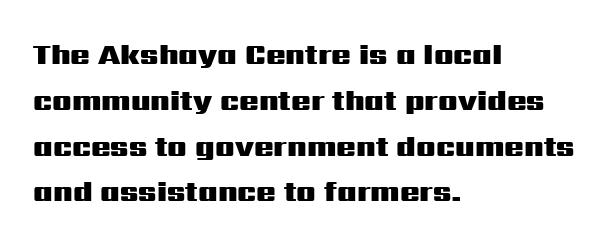
The image shows 29 px heavy, wide sans-serif type, upright; set left-aligned, normal line spacing (1.58x), normal letter spacing, not underlined; medium stroke contrast and a medium x-height.
